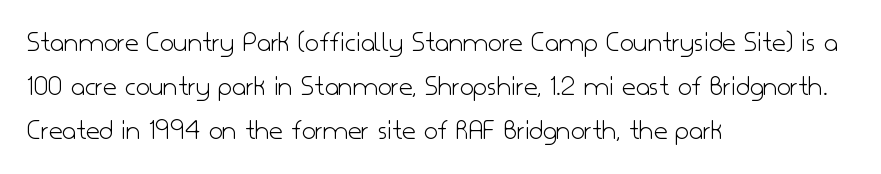
Q: Is the text bold? A: No.
Q: Is the text italic (slanted)? A: No, it is upright.
Q: Is the typeface a serif or a sans-serif typeface? A: Sans-serif.
Q: Is the text underlined? A: No.
Q: How is the paragraph aligned? A: Left-aligned.
Q: Is the spacing between letters normal or unusually wide? A: Normal.
Q: Is the spacing between lines tight, normal or loose? A: Normal.
Q: Width (condensed, normal, or wide)? A: Normal.
Q: Stroke contrast? A: Low.
Q: x-height? A: Small.
Q: Monospaced? A: No.
